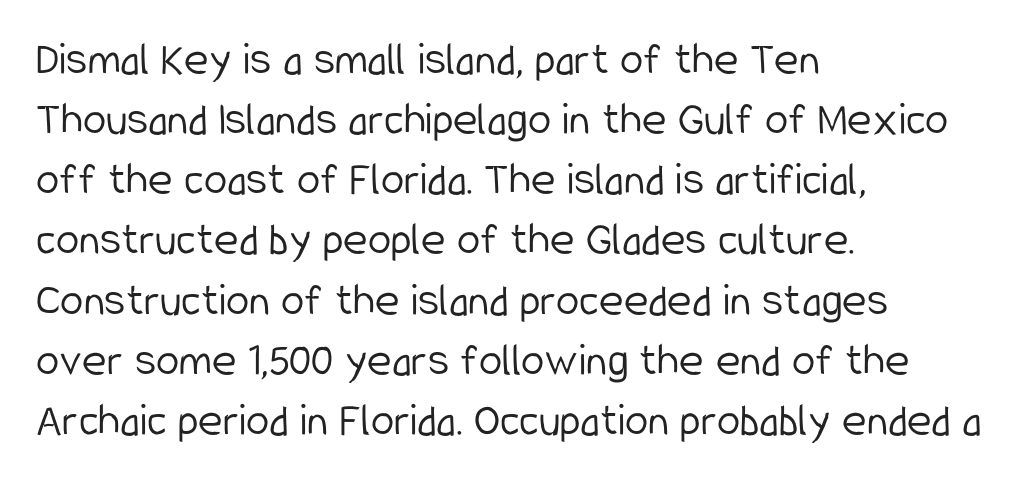
{"serif": "no", "italic": "no", "bold": "no", "weight": "light", "width": "condensed", "stroke_contrast": "low", "x_height": "medium", "monospaced": "no", "underline": "no", "align": "left", "line_spacing": "normal", "line_spacing_ratio": 1.28, "letter_spacing": "normal", "letter_spacing_em": 0.0, "glyph_px": 47}
